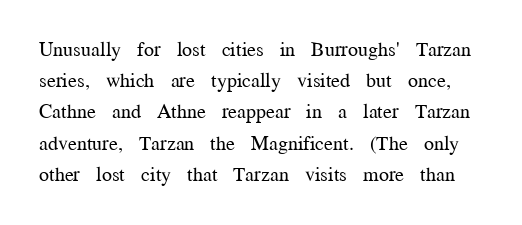
{"italic": "no", "bold": "no", "underline": "no", "line_spacing": "normal", "line_spacing_ratio": 1.56, "letter_spacing": "normal", "letter_spacing_em": 0.0, "glyph_px": 20}
